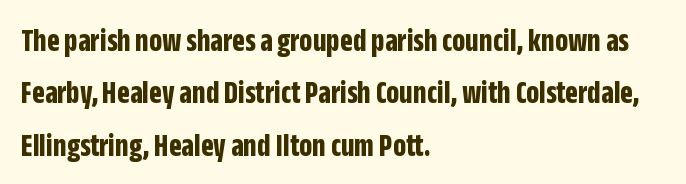
Letterform terminals end flat and unadorned throughout the passage. Teacher's note: observe the even left margin — that is flush-left alignment. How are the letters spaced? Ordinarily, with no added tracking. Notice how thick the strokes are: this is what a full bold looks like.
